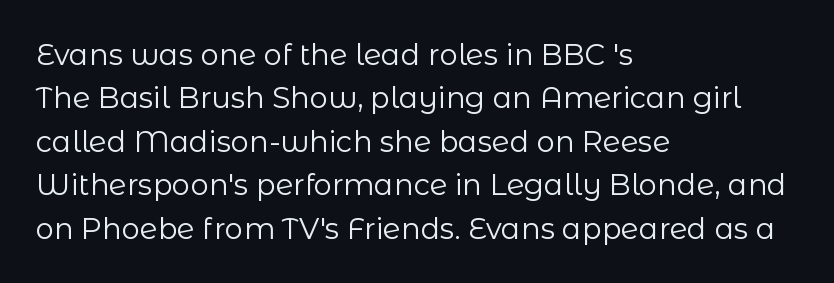
{"serif": "no", "italic": "no", "bold": "no", "weight": "regular", "width": "normal", "stroke_contrast": "low", "x_height": "medium", "monospaced": "no", "underline": "no", "align": "left", "line_spacing": "normal", "line_spacing_ratio": 1.5, "letter_spacing": "normal", "letter_spacing_em": 0.0, "glyph_px": 29}
